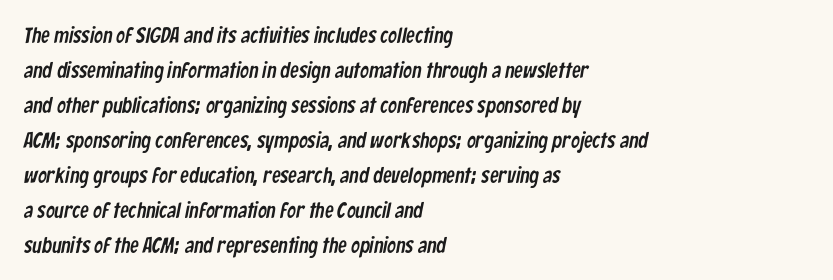
Layout note: lines flush left. Descenders are the only things crossing below the line. The vertical gap from one line to the next is medium. Caption: standard tracking, unaltered.
